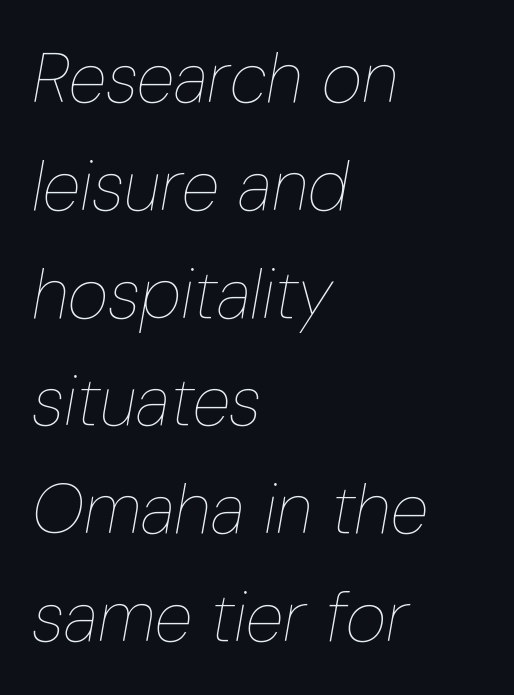
A typesetter would mark this as italic. Regarding leading, the lines here are spaced in the standard way. Plain, unruled lines of type. Typeset ragged right — the left edge is the straight one. Is this a fixed-width face? No — the glyphs have proportional, varying widths. Vertical stems look standard width or narrower in stroke.
